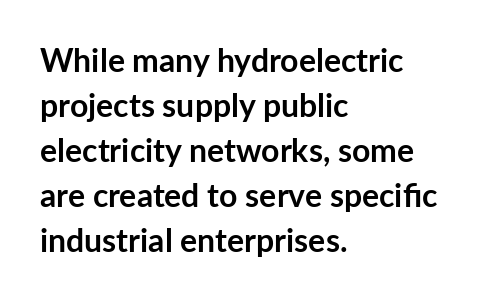
Here the designer chose a conventional face with non-uniform glyph widths. Is there much room between lines? A standard amount, neither cramped nor airy. The font is running at its bold setting. You can tell it's not italic because the verticals are truly vertical.
